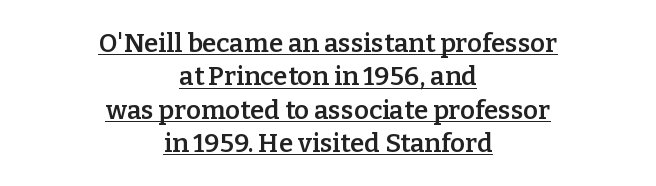
{"italic": "no", "bold": "semi", "underline": "yes", "align": "center", "line_spacing": "normal", "line_spacing_ratio": 1.28, "letter_spacing": "normal", "letter_spacing_em": 0.0, "glyph_px": 26}
